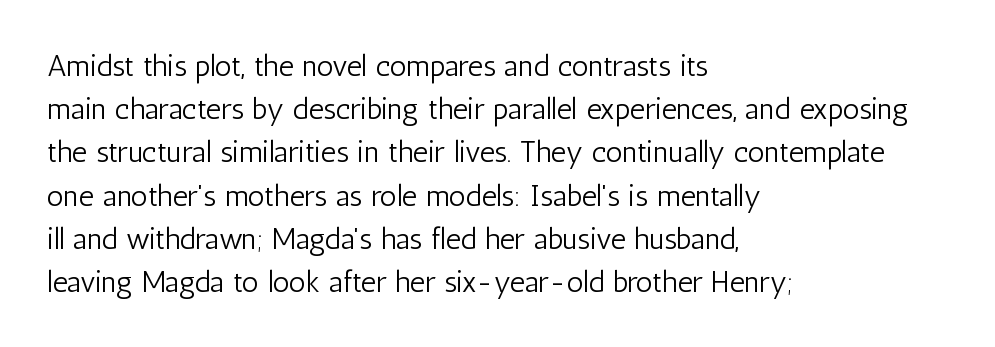
Q: Is the text bold? A: No.
Q: Is the text italic (slanted)? A: No, it is upright.
Q: Is the typeface a serif or a sans-serif typeface? A: Sans-serif.
Q: Is the text underlined? A: No.
Q: How is the paragraph aligned? A: Left-aligned.
Q: Is the spacing between letters normal or unusually wide? A: Normal.
Q: Is the spacing between lines tight, normal or loose? A: Normal.
Q: Width (condensed, normal, or wide)? A: Condensed.
Q: Stroke contrast? A: Low.
Q: x-height? A: Medium.
Q: Monospaced? A: No.
